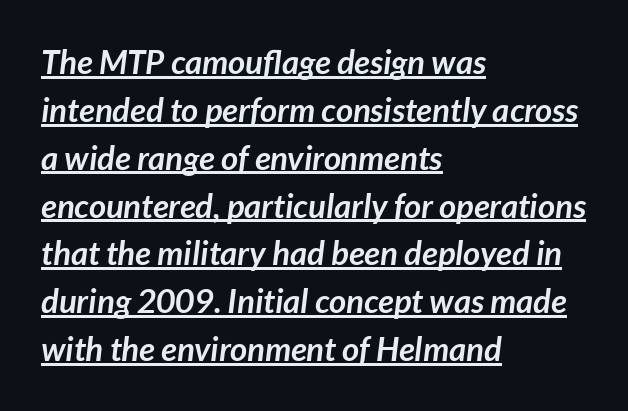
The face used here has a pronounced slope to its letters. The typesetter has applied underlining to the passage shown. Is this a fixed-width face? No — the glyphs have proportional, varying widths. The paragraph shown leans on its left margin. Words appear dense and cohesive because spacing is normal. This sample keeps an unexceptional amount of space between lines.
